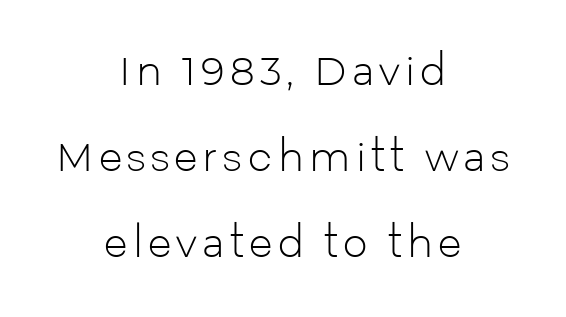
The typeface chosen for these lines omits serifs. Spacing verdict: proportional, widths tailored to each character. Is there any slant? The stems are plumb. What's the leading like? Stretched, with rows far apart.
